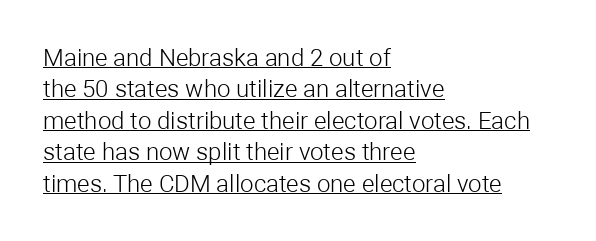
{"italic": "no", "bold": "no", "underline": "yes", "align": "left", "line_spacing": "normal", "line_spacing_ratio": 1.31, "letter_spacing": "normal", "letter_spacing_em": 0.0, "glyph_px": 24}
